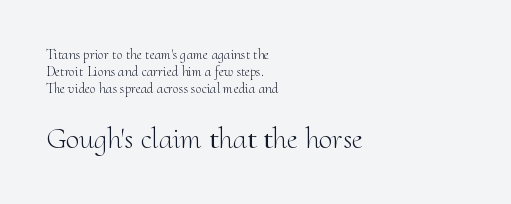
Q: Is the text bold? A: No.
Q: Is the text italic (slanted)? A: No, it is upright.
Q: Is the typeface a serif or a sans-serif typeface? A: Serif.
Q: Is the text underlined? A: No.
Q: How is the paragraph aligned? A: Left-aligned.
Q: Is the spacing between letters normal or unusually wide? A: Normal.
Q: Which block of text is set in a larger size, the first (top) or the second (bottom)? A: The second (bottom) one.
Q: Width (condensed, normal, or wide)? A: Normal.
Q: Stroke contrast? A: Medium.
Q: x-height? A: Small.
Q: Monospaced? A: No.
